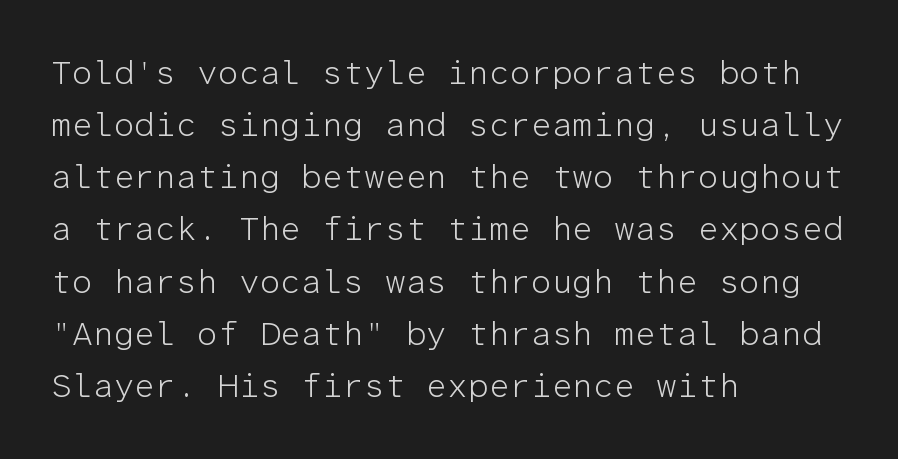
{"serif": "no", "italic": "no", "bold": "no", "weight": "light", "width": "normal", "stroke_contrast": "low", "x_height": "medium", "monospaced": "yes", "underline": "no", "align": "left", "line_spacing": "normal", "line_spacing_ratio": 1.58, "letter_spacing": "normal", "letter_spacing_em": 0.0, "glyph_px": 33}
